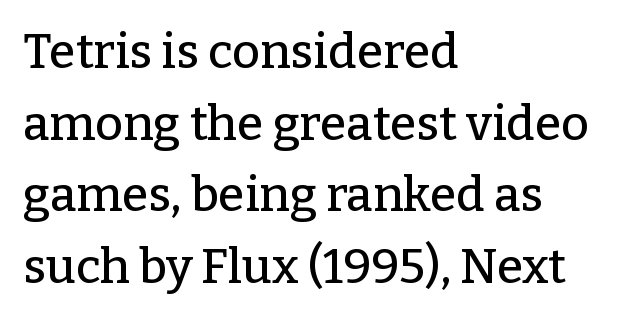
The image shows 48 px serif type, upright; set left-aligned, normal line spacing (1.49x), normal letter spacing, not underlined; low stroke contrast and a medium x-height.
